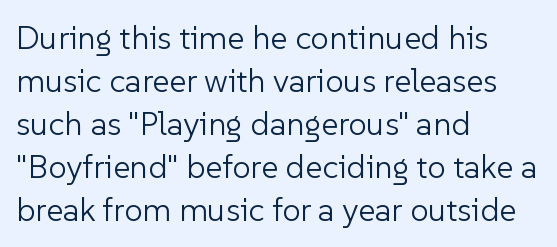
Q: Is the text bold? A: No.
Q: Is the text italic (slanted)? A: No, it is upright.
Q: Is the typeface a serif or a sans-serif typeface? A: Sans-serif.
Q: Is the text underlined? A: No.
Q: How is the paragraph aligned? A: Left-aligned.
Q: Is the spacing between letters normal or unusually wide? A: Normal.
Q: Is the spacing between lines tight, normal or loose? A: Normal.
Q: Width (condensed, normal, or wide)? A: Normal.
Q: Stroke contrast? A: Low.
Q: x-height? A: Medium.
Q: Monospaced? A: No.
